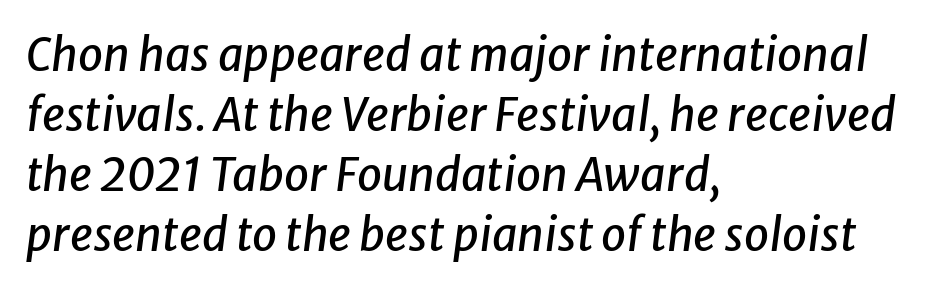
Which margin do the lines hug? The left one — the right edge is uneven. The rendering uses natural spacing where letterforms have individual widths. These lines were composed using italics. Does extra space separate the letters? No, they use regular spacing.
